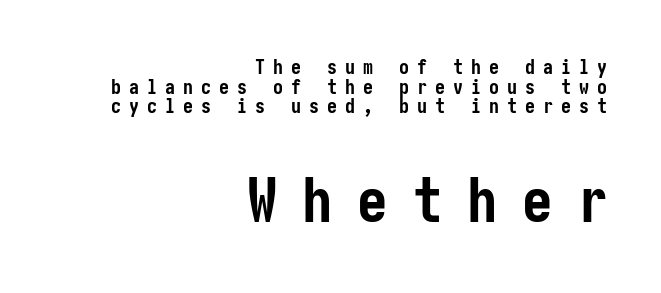
Q: Is the text bold? A: Yes.
Q: Is the text italic (slanted)? A: No, it is upright.
Q: Is the typeface a serif or a sans-serif typeface? A: Sans-serif.
Q: Is the text underlined? A: No.
Q: How is the paragraph aligned? A: Right-aligned.
Q: Is the spacing between letters normal or unusually wide? A: Unusually wide.
Q: Is the spacing between lines tight, normal or loose? A: Tight.
Q: Which block of text is set in a larger size, the first (top) or the second (bottom)? A: The second (bottom) one.
Q: Width (condensed, normal, or wide)? A: Condensed.
Q: Stroke contrast? A: Low.
Q: x-height? A: Medium.
